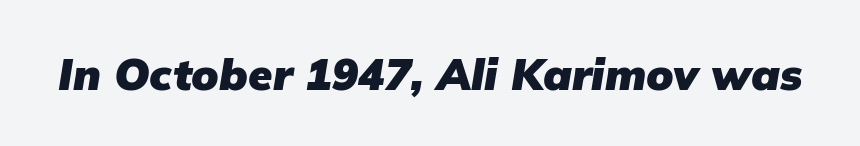
Set as a true bold cut, around the 700 mark. Proportional: the letters do not fall into vertical columns. Beneath every word, the page is bare. A typesetter would call this zero additional tracking.
